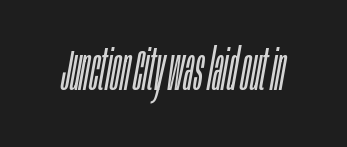
The image shows 58 px light, condensed type, italic (leaning right); set normal letter spacing, not underlined; low stroke contrast and a large x-height.
